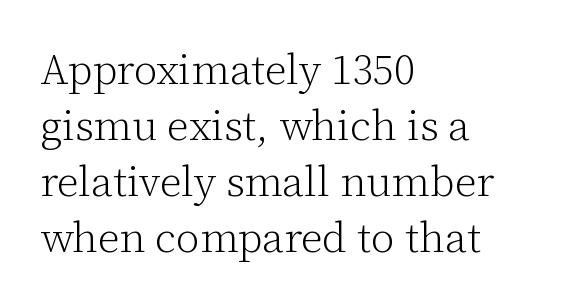
Q: Is the text bold? A: No.
Q: Is the text italic (slanted)? A: No, it is upright.
Q: Is the typeface a serif or a sans-serif typeface? A: Serif.
Q: Is the text underlined? A: No.
Q: How is the paragraph aligned? A: Left-aligned.
Q: Is the spacing between letters normal or unusually wide? A: Normal.
Q: Is the spacing between lines tight, normal or loose? A: Normal.
Q: Width (condensed, normal, or wide)? A: Normal.
Q: Stroke contrast? A: Low.
Q: x-height? A: Medium.
Q: Monospaced? A: No.
